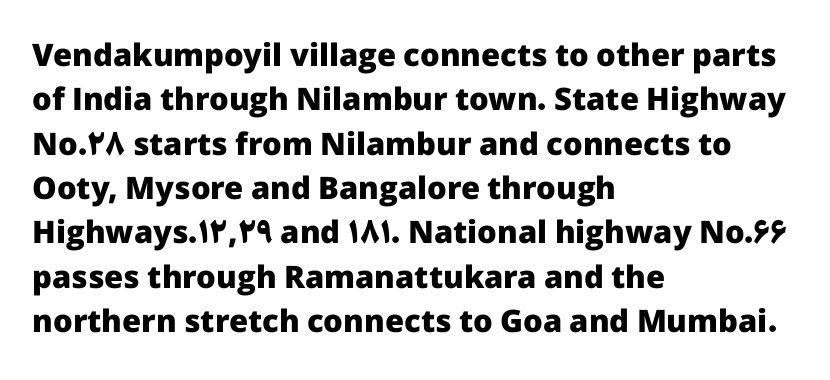
Q: Is the text bold? A: Yes.
Q: Is the text italic (slanted)? A: No, it is upright.
Q: Is the typeface a serif or a sans-serif typeface? A: Sans-serif.
Q: Is the text underlined? A: No.
Q: How is the paragraph aligned? A: Left-aligned.
Q: Is the spacing between letters normal or unusually wide? A: Normal.
Q: Is the spacing between lines tight, normal or loose? A: Normal.
Q: Width (condensed, normal, or wide)? A: Normal.
Q: Stroke contrast? A: Low.
Q: x-height? A: Medium.
Q: Monospaced? A: No.
